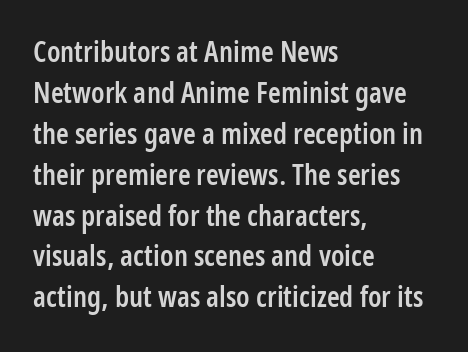
The space between consecutive lines is moderate. These lines were composed using upright roman letters. A classic flush-left, rag-right setting is used for this passage. Heft: intermediate — a semibold. Each row of text sits above clean, open space. To sum up the face: it is a sans, with no serifs.
